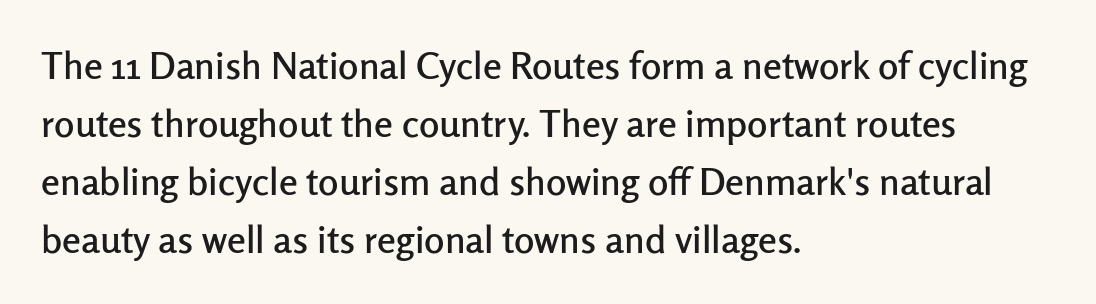
{"serif": "no", "italic": "no", "width": "normal", "stroke_contrast": "low", "x_height": "medium", "monospaced": "no", "underline": "no", "align": "left", "line_spacing": "normal", "line_spacing_ratio": 1.53, "letter_spacing": "normal", "letter_spacing_em": 0.0, "glyph_px": 38}
